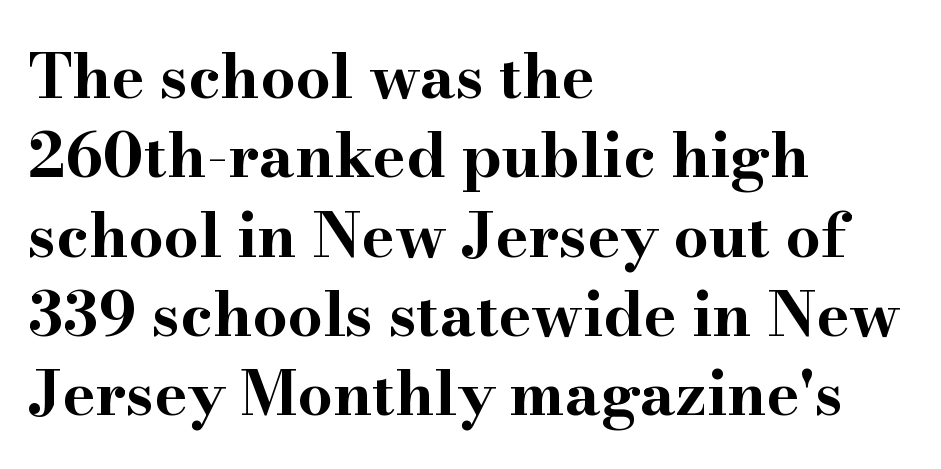
The image shows 62 px bold, wide serif type, upright; set left-aligned, normal line spacing (1.28x), normal letter spacing, not underlined; high stroke contrast and a small x-height.
